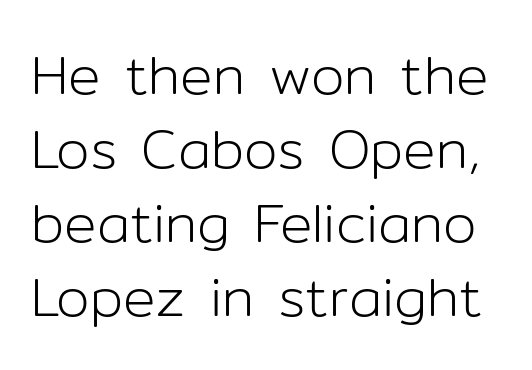
The image shows 54 px light sans-serif type, upright; set normal line spacing (1.37x), normal letter spacing, not underlined; low stroke contrast and a medium x-height.
